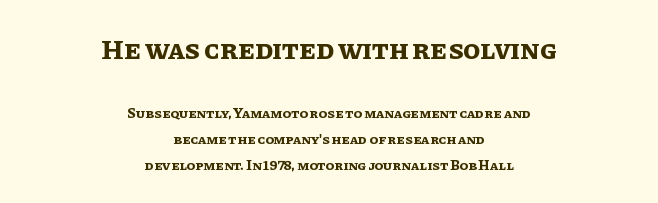
The image shows 28 px bold type, upright; set centered, line spacing 1.87x, normal letter spacing, not underlined; the first (top) block is 2.0x larger; low stroke contrast and a large x-height.
